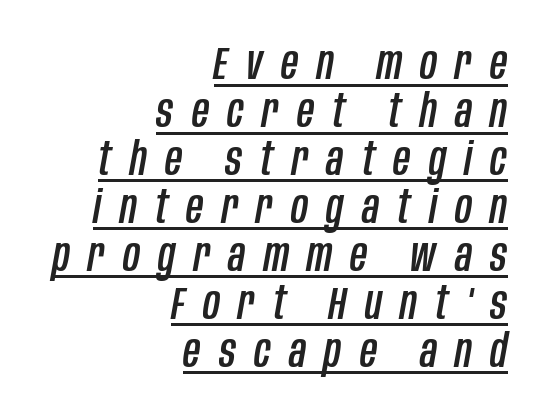
Spacing verdict: proportional, widths tailored to each character. Successive baselines arrive quickly, one right under another. Typeset ragged left — the right edge is the straight one. This sample carries an underscore along the baseline area. Every character sits at an angle, as italics do. Honestly, the letter spacing is so wide it's the main thing you notice.
